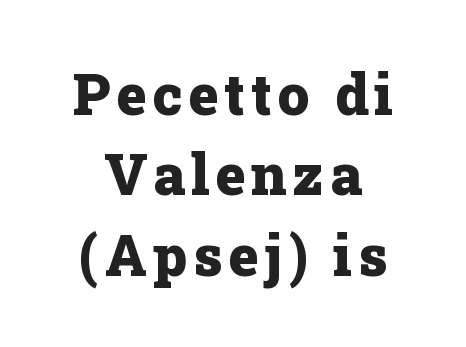
The image shows 57 px heavy serif type, upright; set normal line spacing (1.41x), not underlined; low stroke contrast and a medium x-height.
